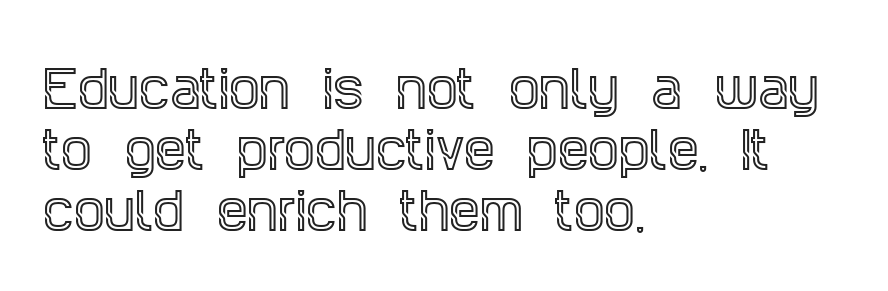
The image shows 49 px condensed serif type, upright; set left-aligned, line spacing 1.24x, normal letter spacing, not underlined; a large x-height.
